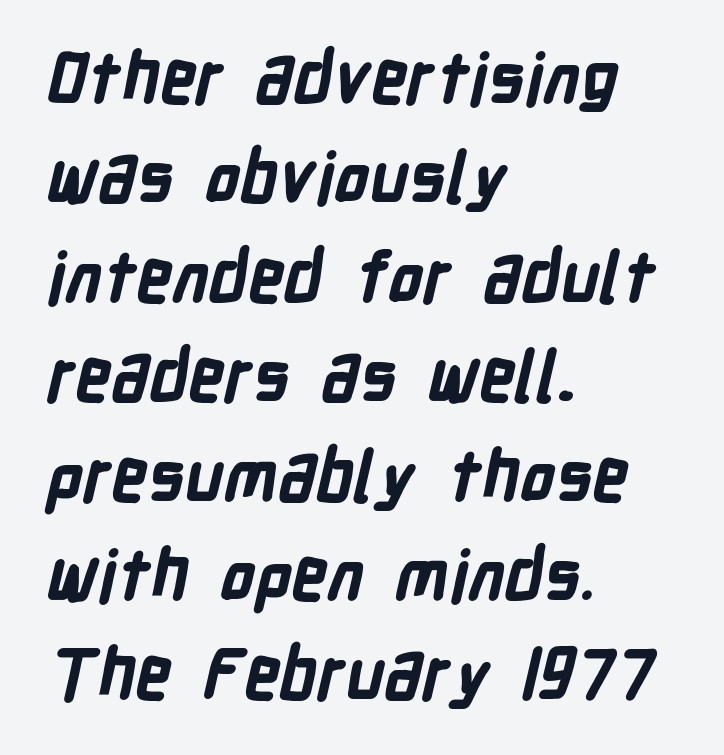
Q: Is the text bold? A: Yes.
Q: Is the typeface a serif or a sans-serif typeface? A: Sans-serif.
Q: Is the text underlined? A: No.
Q: How is the paragraph aligned? A: Left-aligned.
Q: Is the spacing between letters normal or unusually wide? A: Normal.
Q: Is the spacing between lines tight, normal or loose? A: Normal.
Q: Width (condensed, normal, or wide)? A: Condensed.
Q: Stroke contrast? A: Low.
Q: x-height? A: Medium.
Q: Monospaced? A: No.
